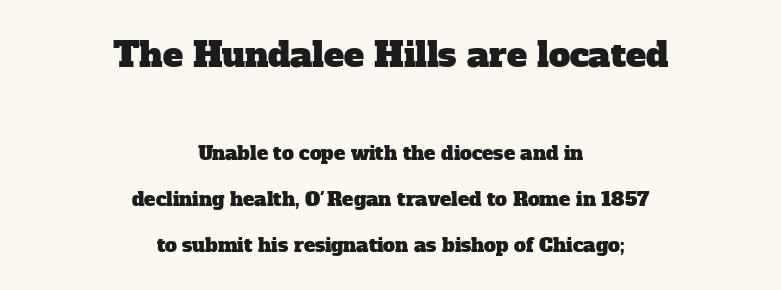
Q: Is the typeface a serif or a sans-serif typeface? A: Serif.
Q: Is the text underlined? A: No.
Q: How is the paragraph aligned? A: Centered.
Q: Is the spacing between letters normal or unusually wide? A: Normal.
Q: Is the spacing between lines tight, normal or loose? A: Loose.
Q: Which block of text is set in a larger size, the first (top) or the second (bottom)? A: The first (top) one.
Q: Width (condensed, normal, or wide)? A: Normal.
Q: Stroke contrast? A: Low.
Q: x-height? A: Medium.
Q: Monospaced? A: No.
